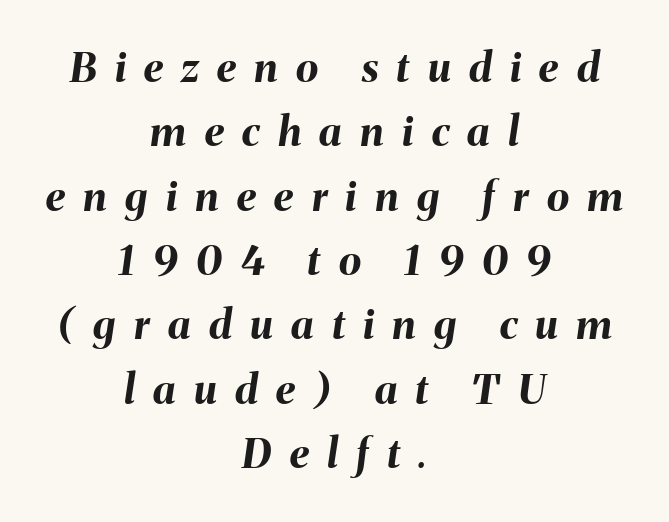
The compositor balanced each line on the midline. Successive baselines arrive at the customary interval. This rendering widens character spacing well past its baseline value. The font is running at its bold setting.
